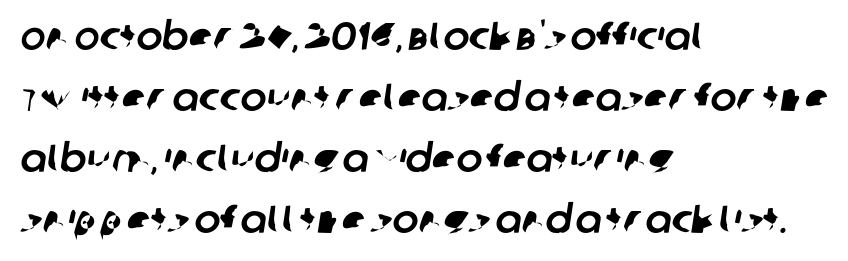
The image shows 39 px sans-serif type; set left-aligned, normal line spacing (1.56x), normal letter spacing, not underlined; low stroke contrast and a large x-height.
